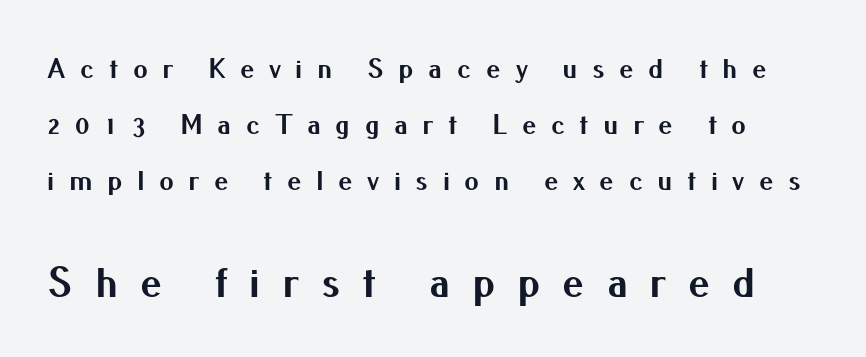
Q: Is the text bold? A: Yes.
Q: Is the text italic (slanted)? A: No, it is upright.
Q: Is the typeface a serif or a sans-serif typeface? A: Sans-serif.
Q: Is the text underlined? A: No.
Q: Is the spacing between letters normal or unusually wide? A: Unusually wide.
Q: Is the spacing between lines tight, normal or loose? A: Loose.
Q: Which block of text is set in a larger size, the first (top) or the second (bottom)? A: The second (bottom) one.
Q: Width (condensed, normal, or wide)? A: Normal.
Q: Stroke contrast? A: Medium.
Q: x-height? A: Small.
Q: Monospaced? A: No.
